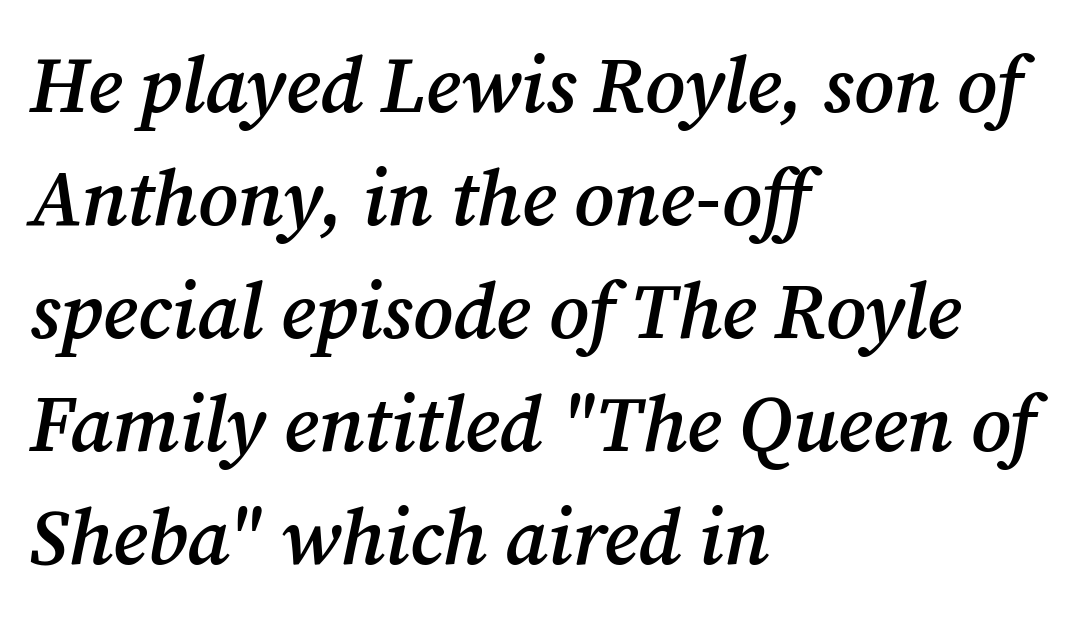
Q: Is the text bold? A: Semi-bold.
Q: Is the text italic (slanted)? A: Yes, it leans right by about 12 degrees.
Q: Is the typeface a serif or a sans-serif typeface? A: Serif.
Q: Is the text underlined? A: No.
Q: How is the paragraph aligned? A: Left-aligned.
Q: Is the spacing between letters normal or unusually wide? A: Normal.
Q: Is the spacing between lines tight, normal or loose? A: Normal.
Q: Width (condensed, normal, or wide)? A: Normal.
Q: Stroke contrast? A: Medium.
Q: x-height? A: Medium.
Q: Monospaced? A: No.
